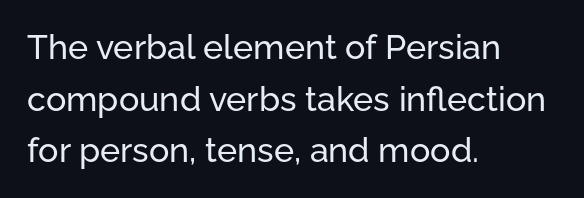
Q: Is the text italic (slanted)? A: No, it is upright.
Q: Is the typeface a serif or a sans-serif typeface? A: Sans-serif.
Q: Is the text underlined? A: No.
Q: How is the paragraph aligned? A: Left-aligned.
Q: Is the spacing between letters normal or unusually wide? A: Normal.
Q: Is the spacing between lines tight, normal or loose? A: Normal.
Q: Width (condensed, normal, or wide)? A: Normal.
Q: Stroke contrast? A: Low.
Q: x-height? A: Medium.
Q: Monospaced? A: No.
